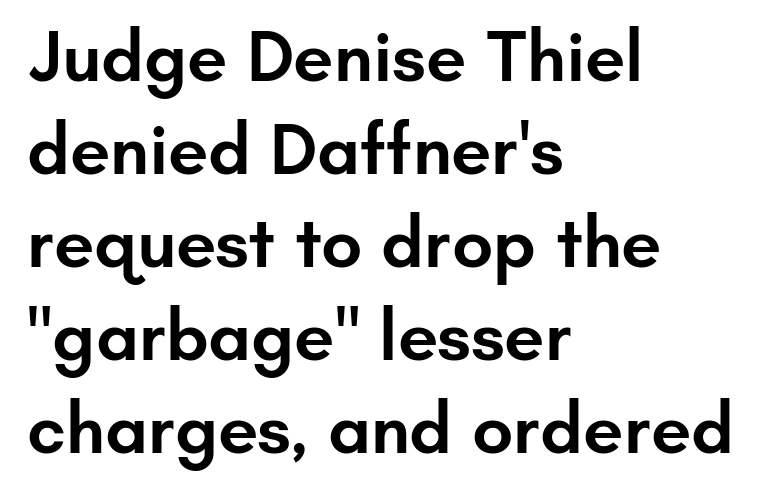
The image shows 72 px semibold sans-serif type, upright; set left-aligned, normal line spacing (1.29x), normal letter spacing, not underlined; low stroke contrast and a small x-height.
